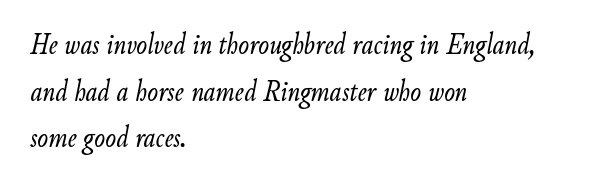
The font sits on the lighter half of the weight spectrum, regular included. The glyphs are unaccompanied by any horizontal stroke below them. How are the letters spaced? Ordinarily, with no added tracking. Compared with a centered layout, this one pins lines to the left instead. Rendered with sloped, italic letterforms. The rows are spaced the way most documents space them.
